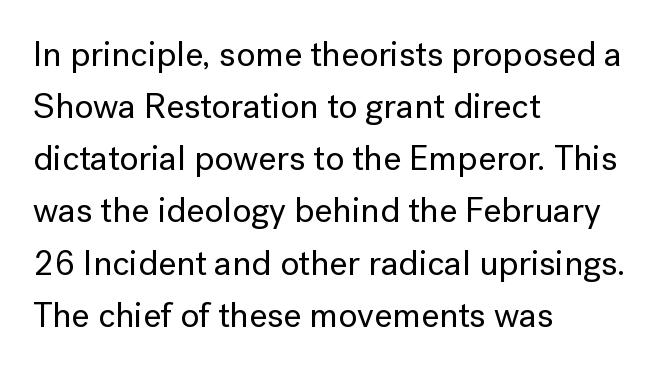
Between one letter and the next there's only the usual sliver of space. If you drew a ruler down the left edge, every line would touch it. Is there any slant? The stems are plumb. In terms of letterform style, serifs are entirely absent.
